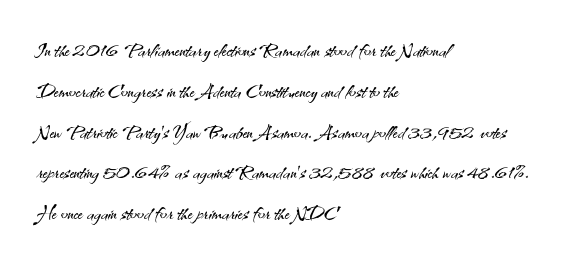
The image shows 26 px text type; set left-aligned, normal line spacing (1.57x), normal letter spacing, not underlined.
